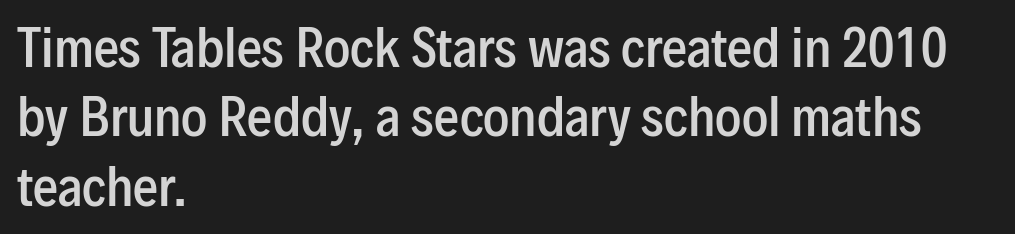
Notice the strokes are somewhat thickened but not fully heavy: this is a semibold. Where is the straight margin? On the left. Honestly, there is no underline to notice here at all. Stroke terminals: plain, sans-serif.
